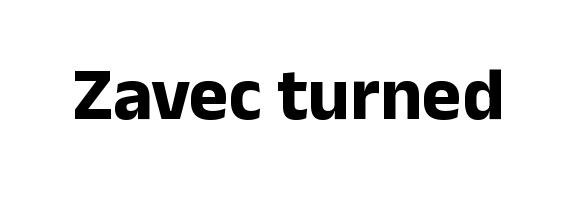
The image shows 75 px bold sans-serif type, upright; set normal letter spacing, not underlined; low stroke contrast and a medium x-height.
